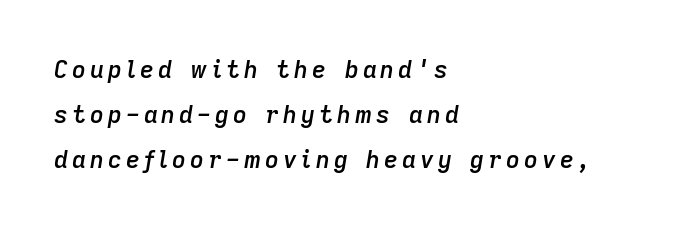
Q: Is the text bold? A: Semi-bold.
Q: Is the text italic (slanted)? A: Yes, it leans right by about 9 degrees.
Q: Is the text underlined? A: No.
Q: How is the paragraph aligned? A: Left-aligned.
